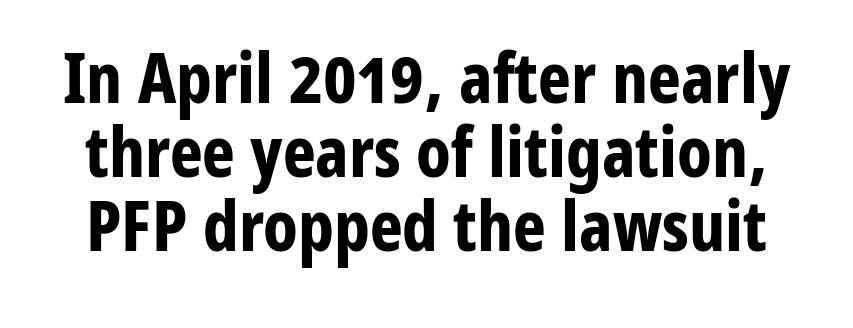
The image shows 70 px bold, condensed sans-serif type, upright; set tight line spacing (1.06x), normal letter spacing, not underlined; low stroke contrast and a medium x-height.
